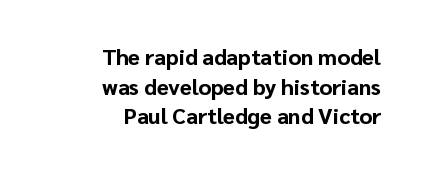
Q: Is the text bold? A: Yes.
Q: Is the text italic (slanted)? A: No, it is upright.
Q: Is the text underlined? A: No.
Q: How is the paragraph aligned? A: Right-aligned.
Q: Is the spacing between letters normal or unusually wide? A: Normal.
Q: Is the spacing between lines tight, normal or loose? A: Normal.
